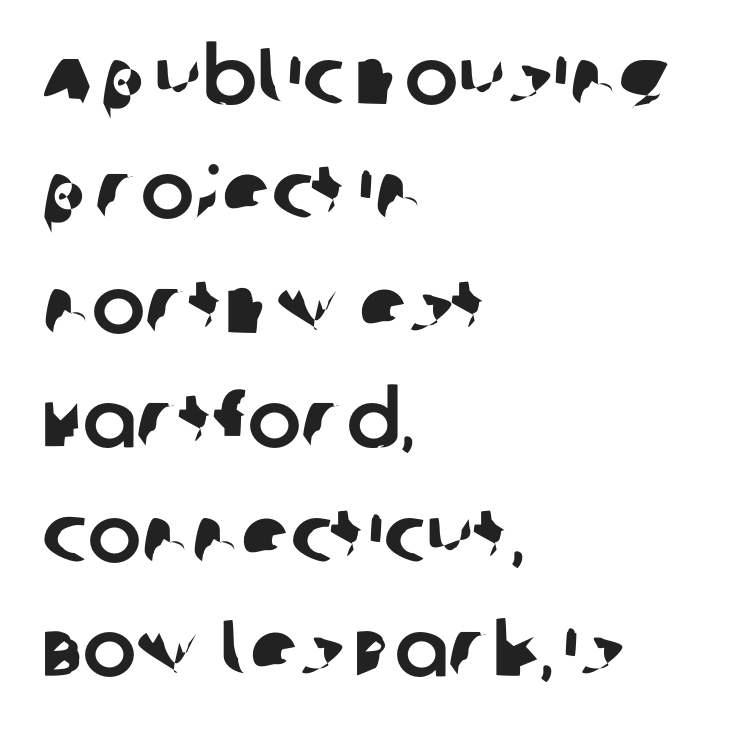
The image shows 80 px sans-serif type; set left-aligned, normal line spacing (1.43x), normal letter spacing, not underlined; low stroke contrast and a large x-height.
